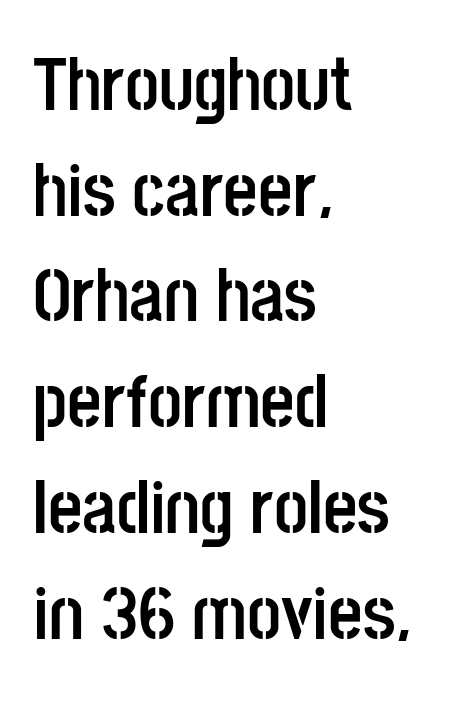
The image shows 75 px semibold, condensed sans-serif type, upright; set left-aligned, normal line spacing (1.41x), normal letter spacing, not underlined; low stroke contrast and a large x-height.
